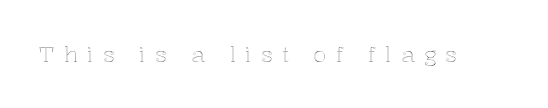
{"italic": "no", "underline": "no", "letter_spacing": "wide", "letter_spacing_em": 0.42, "glyph_px": 22}
